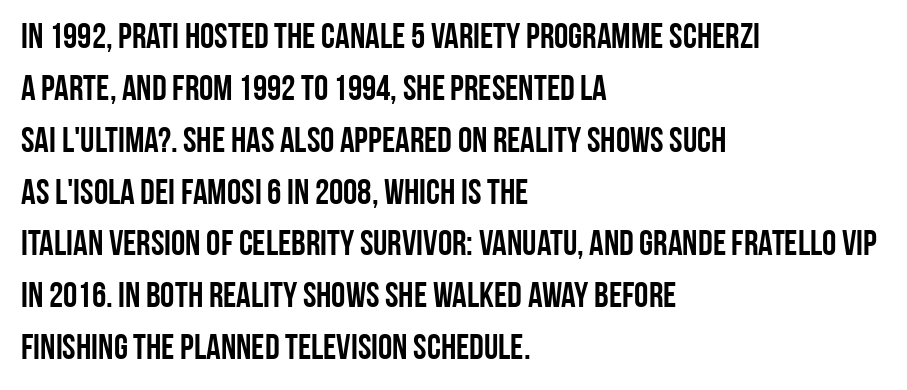
The image shows 36 px condensed sans-serif type, upright; set left-aligned, normal line spacing (1.44x), normal letter spacing, not underlined; low stroke contrast and a large x-height.
